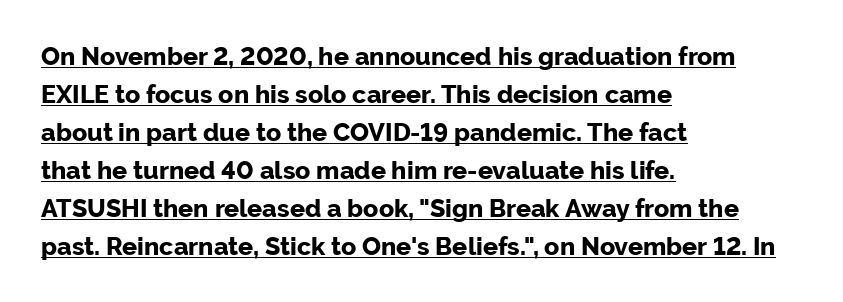
Q: Is the text bold? A: Yes.
Q: Is the text italic (slanted)? A: No, it is upright.
Q: Is the text underlined? A: Yes.
Q: How is the paragraph aligned? A: Left-aligned.
Q: Is the spacing between letters normal or unusually wide? A: Normal.
Q: Is the spacing between lines tight, normal or loose? A: Normal.
